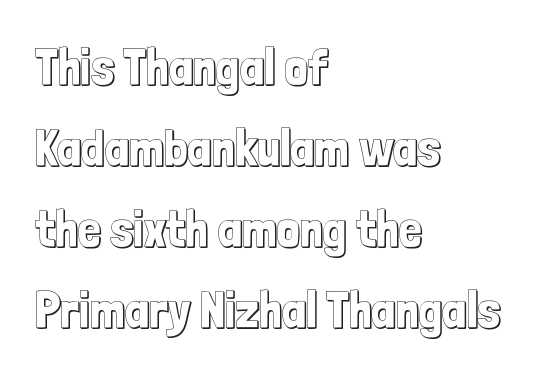
The image shows 51 px condensed type, upright; set left-aligned, normal line spacing (1.59x), normal letter spacing, not underlined; a medium x-height.
